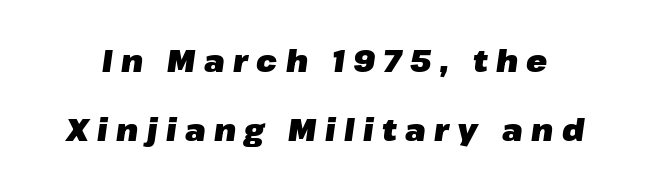
{"italic": "yes", "lean": "right", "slant_degrees": 8, "bold": "yes", "weight": "heavy", "width": "normal", "stroke_contrast": "low", "x_height": "medium", "monospaced": "no", "underline": "no", "line_spacing": "loose", "line_spacing_ratio": 2.24, "letter_spacing": "wide", "letter_spacing_em": 0.27, "glyph_px": 31}
